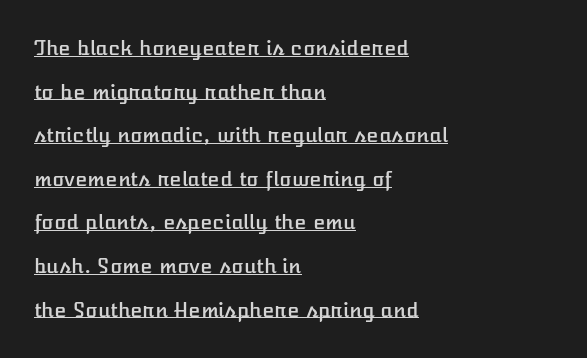
The image shows 20 px text type, upright; set left-aligned, loose line spacing (2.18x), normal letter spacing, underlined.
